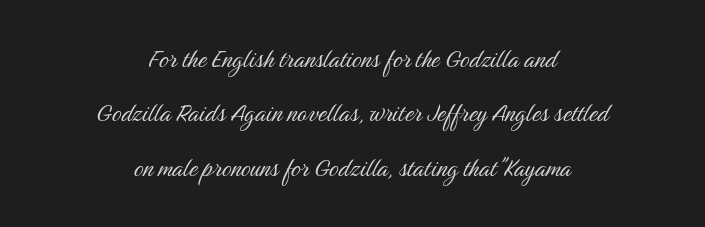
{"serif": "no", "bold": "no", "weight": "light", "width": "condensed", "stroke_contrast": "medium", "x_height": "medium", "monospaced": "no", "underline": "no", "align": "center", "line_spacing_ratio": 1.81, "letter_spacing": "normal", "letter_spacing_em": 0.0, "glyph_px": 30}
